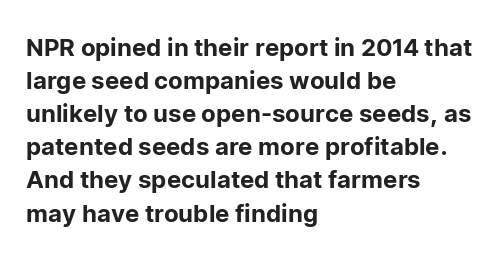
The lines are quadded left. Does extra space separate the letters? No, they use regular spacing. Tall strokes in this sample are plumb rather than angled. Notice how descenders clear the ascenders below comfortably — that's standard leading. This rendering features lettering with no underline.
